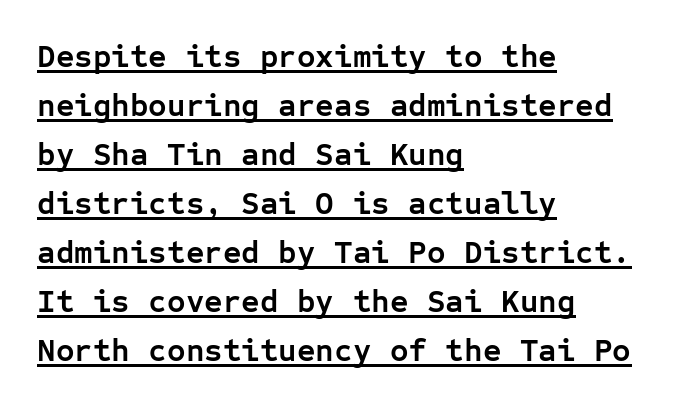
Q: Is the text bold? A: Yes.
Q: Is the text italic (slanted)? A: No, it is upright.
Q: Is the typeface a serif or a sans-serif typeface? A: Sans-serif.
Q: Is the text underlined? A: Yes.
Q: How is the paragraph aligned? A: Left-aligned.
Q: Is the spacing between letters normal or unusually wide? A: Normal.
Q: Is the spacing between lines tight, normal or loose? A: Normal.
Q: Width (condensed, normal, or wide)? A: Normal.
Q: Stroke contrast? A: Low.
Q: x-height? A: Medium.
Q: Monospaced? A: Yes.
